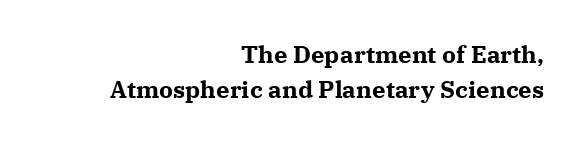
The passage shown is emphatically bold. Line ends are locked; line starts wander. Vertical strokes here are truly vertical. Each row of text sits above clean, open space. Successive baselines arrive at the customary interval.
